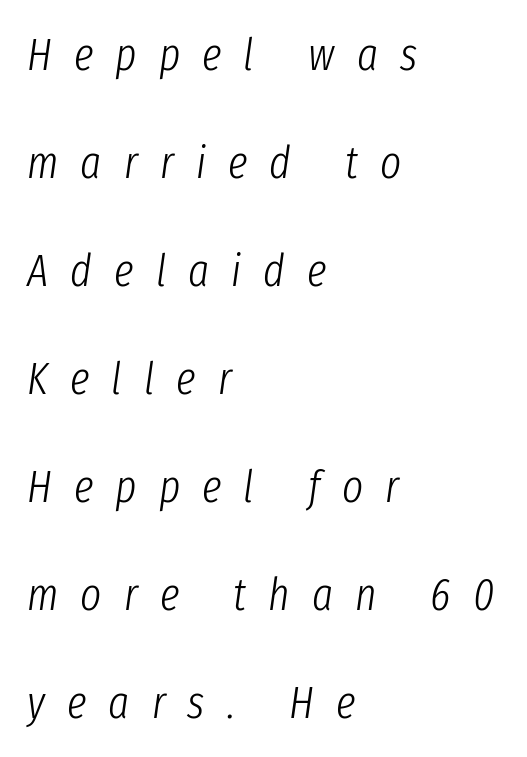
The image shows 45 px light, condensed type, italic (leaning right); set left-aligned, loose line spacing (2.4x), unusually wide letter spacing (+0.49 em), not underlined; low stroke contrast and a medium x-height.
